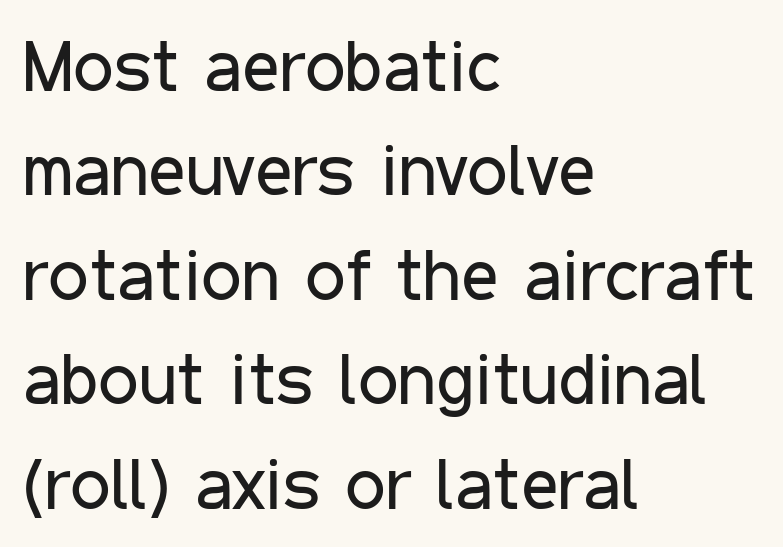
{"serif": "no", "italic": "no", "bold": "no", "weight": "regular", "width": "condensed", "stroke_contrast": "low", "x_height": "medium", "monospaced": "no", "underline": "no", "align": "left", "line_spacing": "normal", "line_spacing_ratio": 1.45, "letter_spacing": "normal", "letter_spacing_em": 0.0, "glyph_px": 72}
